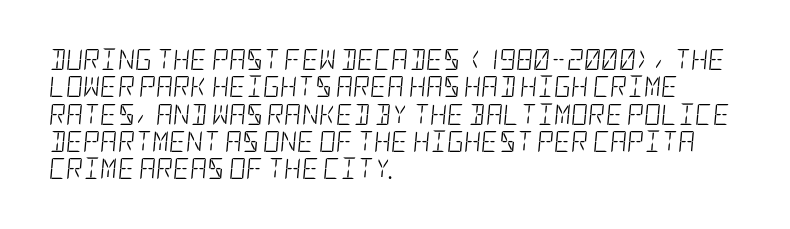
Tracking here is standard; glyphs follow each other at the usual distance. Yep, that's italic — everything's leaning. The foot of each line stays bare and open. Every row of glyphs begins at an identical x-position on the left. The vertical gap from one line to the next is medium.
